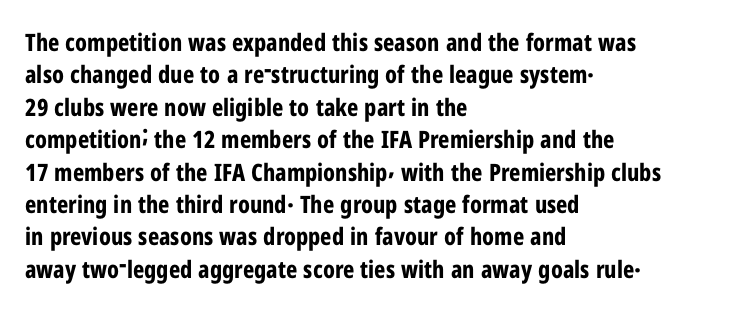
{"italic": "no", "bold": "yes", "underline": "no", "align": "left", "line_spacing": "normal", "line_spacing_ratio": 1.35, "letter_spacing": "normal", "letter_spacing_em": 0.0, "glyph_px": 24}
